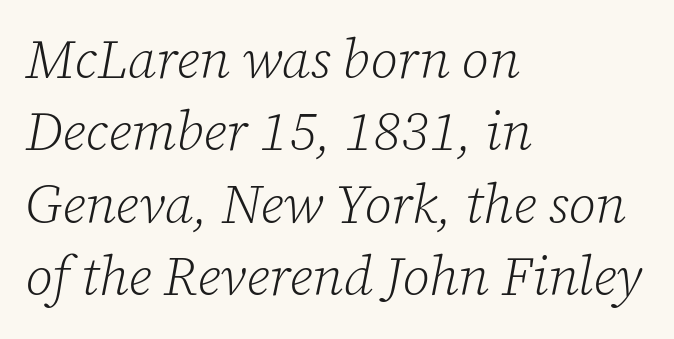
The image shows 54 px light serif type, italic (leaning right); set left-aligned, normal line spacing (1.34x), normal letter spacing, not underlined; low stroke contrast and a medium x-height.
